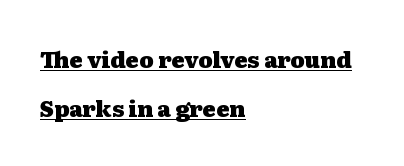
These words are printed bold, with thick strokes throughout. Caption: lettering with a line underneath. Leading is clearly above the norm, producing a sparse column. The setting favours the left margin, as ordinary paragraphs usually do. Tracking value appears to be zero — textbook default spacing.
